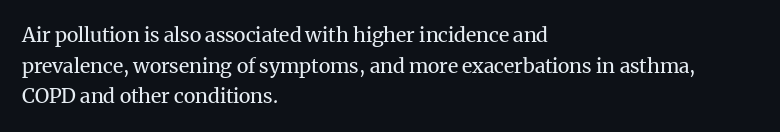
The image shows 20 px text type, upright; set left-aligned, normal line spacing (1.53x), normal letter spacing, not underlined.
